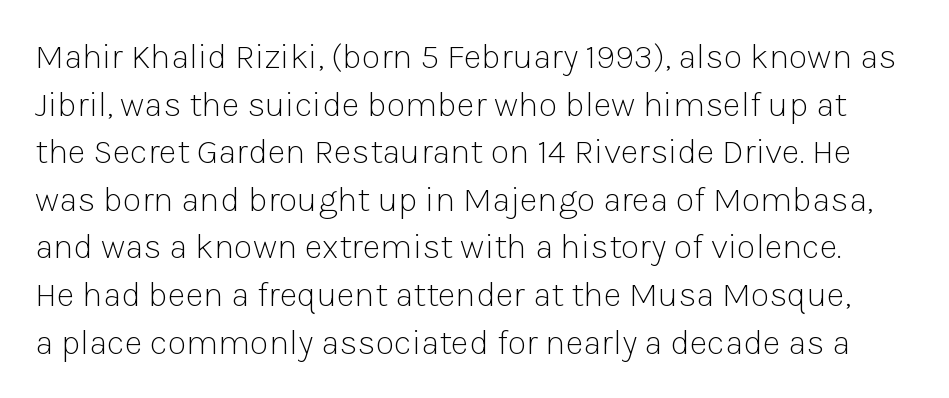
{"serif": "no", "italic": "no", "bold": "no", "weight": "light", "width": "normal", "stroke_contrast": "low", "x_height": "medium", "monospaced": "no", "underline": "no", "line_spacing": "normal", "line_spacing_ratio": 1.36, "letter_spacing": "normal", "letter_spacing_em": 0.0, "glyph_px": 35}
